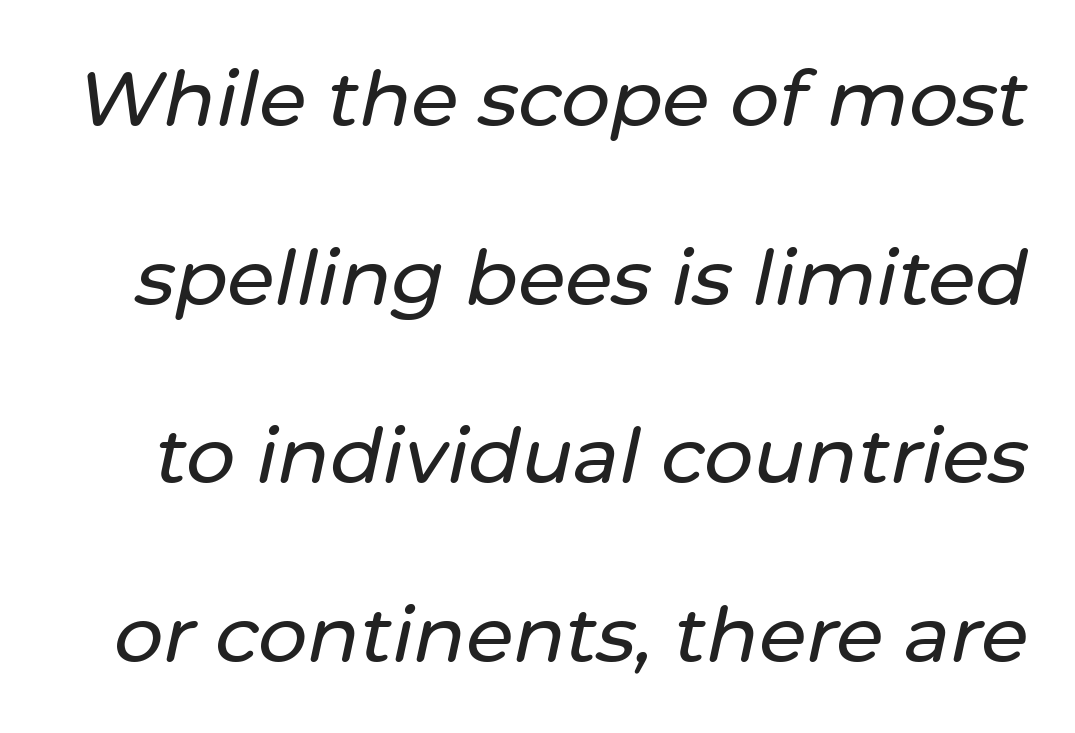
Widely set lines give the paragraph a tall, airy silhouette. You could not count columns in this text — the font is proportionally spaced. Students, note that the glyphs here touch the page at normal intervals. Slant detected: the letters are inclined. The words here are not underlined.
